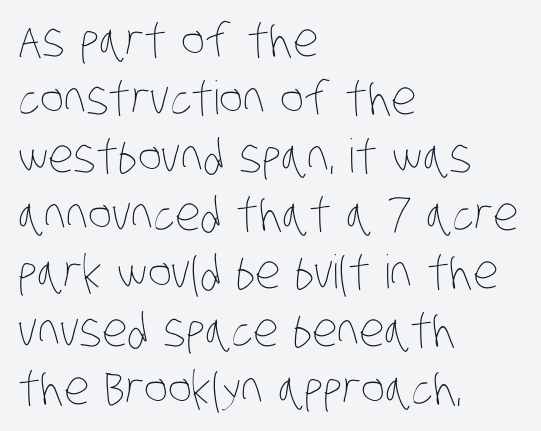
Q: Is the text bold? A: No.
Q: Is the text underlined? A: No.
Q: How is the paragraph aligned? A: Left-aligned.
Q: Is the spacing between letters normal or unusually wide? A: Normal.
Q: Is the spacing between lines tight, normal or loose? A: Normal.
Q: Width (condensed, normal, or wide)? A: Condensed.
Q: Stroke contrast? A: Low.
Q: x-height? A: Large.
Q: Monospaced? A: No.
